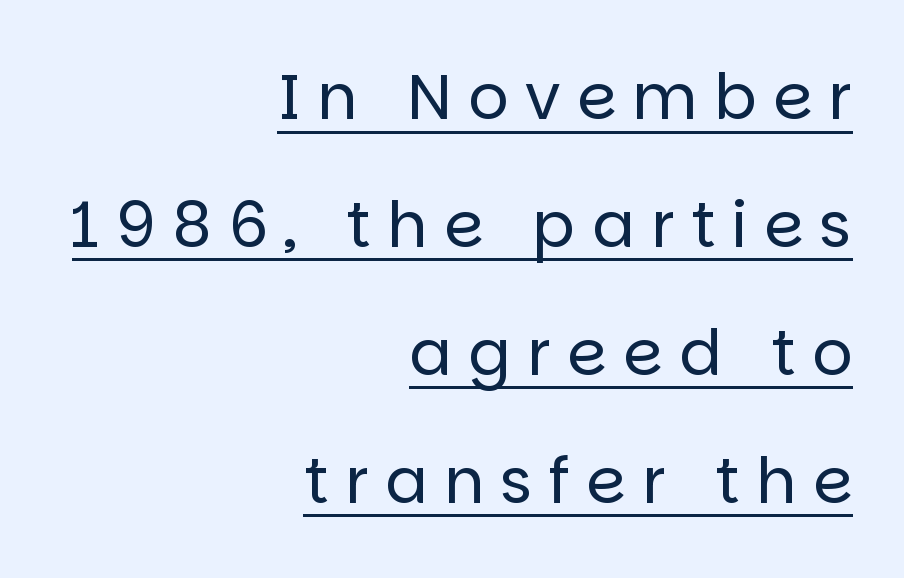
Each letter keeps its own natural width here, so spacing adapts to shape. The lettering stays uniformly vertical, giving the passage a roman look. Regarding leading, the lines here are spaced well apart. The weight would be labelled regular, book, light, or lighter still. Glance below the letters and you will spot a drawn line.
